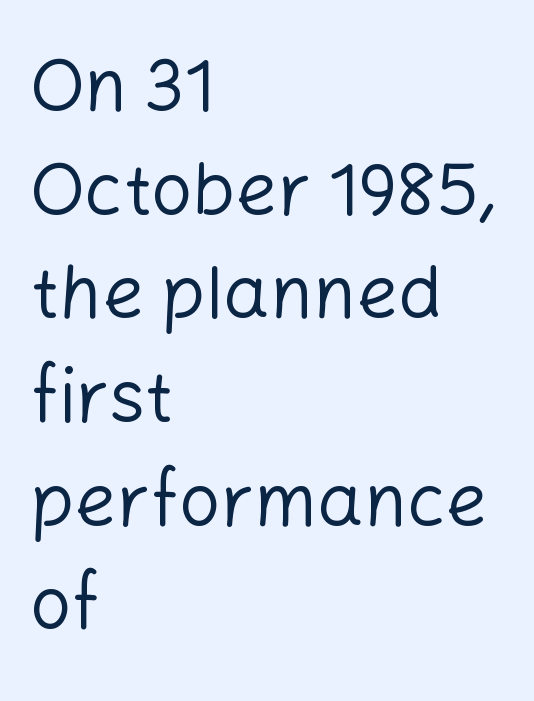
{"serif": "no", "italic": "no", "bold": "no", "weight": "regular", "width": "normal", "stroke_contrast": "low", "x_height": "medium", "monospaced": "no", "underline": "no", "align": "left", "line_spacing": "normal", "line_spacing_ratio": 1.42, "letter_spacing": "normal", "letter_spacing_em": 0.0, "glyph_px": 73}
